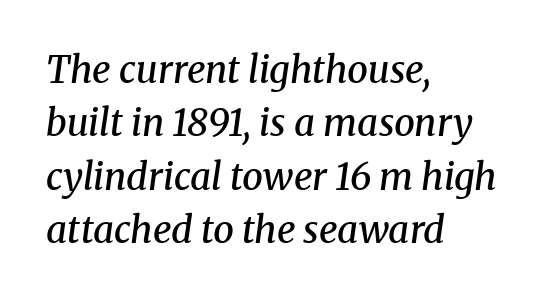
Q: Is the text bold? A: Semi-bold.
Q: Is the text italic (slanted)? A: Yes, it leans right by about 8 degrees.
Q: Is the typeface a serif or a sans-serif typeface? A: Serif.
Q: Is the text underlined? A: No.
Q: How is the paragraph aligned? A: Left-aligned.
Q: Is the spacing between letters normal or unusually wide? A: Normal.
Q: Is the spacing between lines tight, normal or loose? A: Normal.
Q: Width (condensed, normal, or wide)? A: Normal.
Q: Stroke contrast? A: Medium.
Q: x-height? A: Medium.
Q: Monospaced? A: No.
